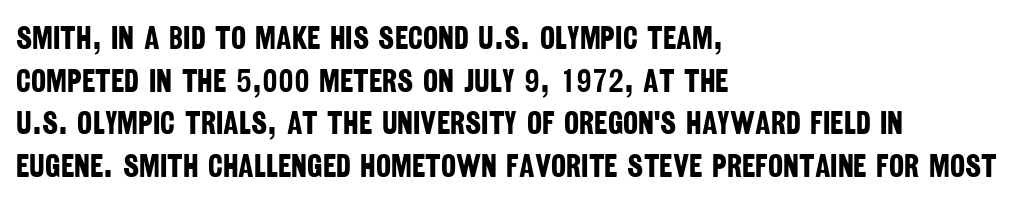
{"serif": "no", "bold": "yes", "weight": "bold", "width": "condensed", "stroke_contrast": "low", "x_height": "large", "monospaced": "no", "underline": "no", "align": "left", "line_spacing": "normal", "line_spacing_ratio": 1.33, "letter_spacing": "normal", "letter_spacing_em": 0.0, "glyph_px": 32}
